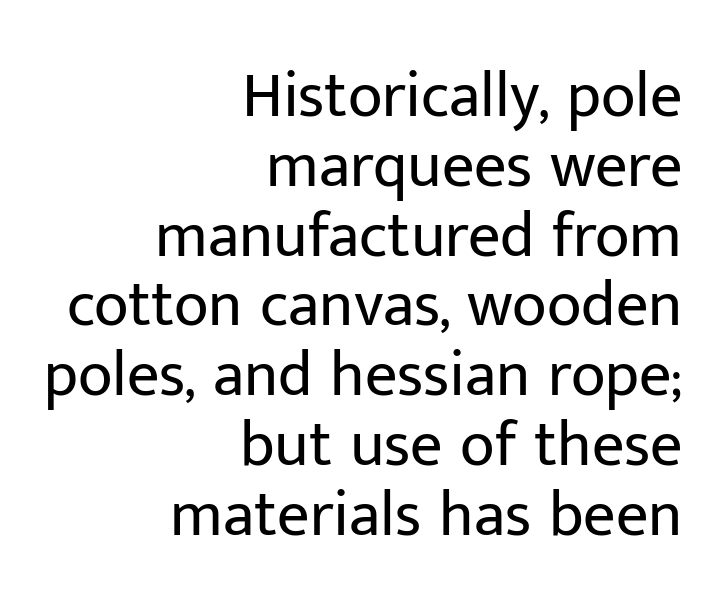
This sample uses plain, unmodified letter spacing. Reading down the block, your eye finds every line finishing at a fixed right position. Think of a printed novel: that variable character pitch is what you see here. Bold? No — there's no thickening of the strokes. The letters stand upright; this is a roman face. Descender tails drop into unmarked territory.
